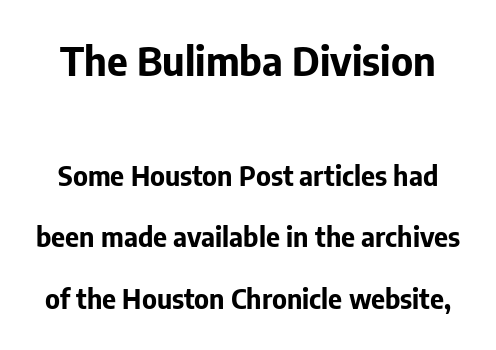
The space directly below the letters is spotless. The type is set solid horizontally, with unmodified tracking. Spacing verdict: proportional, widths tailored to each character. Tall strokes in this sample are plumb rather than angled. Reading down the column, the eye jumps a long way to each next line.
